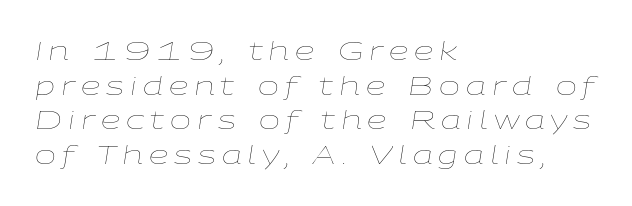
Q: Is the text bold? A: No.
Q: Is the text italic (slanted)? A: Yes, it leans right by about 9 degrees.
Q: Is the text underlined? A: No.
Q: How is the paragraph aligned? A: Left-aligned.
Q: Is the spacing between letters normal or unusually wide? A: Unusually wide.
Q: Is the spacing between lines tight, normal or loose? A: Normal.
